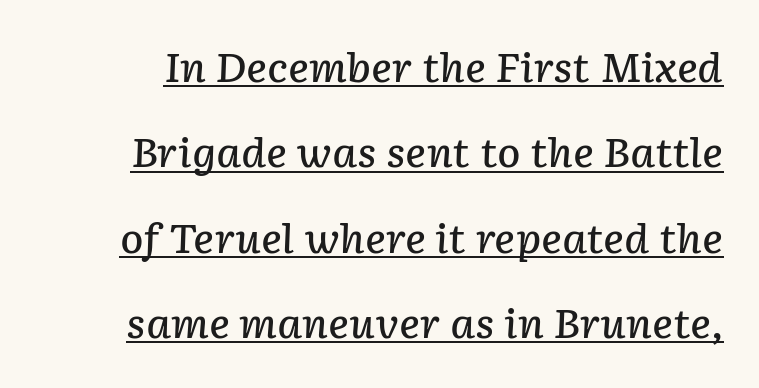
Leading: increased. Note the varied advance widths — an 'i' is clearly narrower than an 'm'. In terms of posture, this sample is oblique. Check the space under the baseline: a stroke is drawn there. In terms of letterspacing, this is plain default setting. The typesetting leans somewhat heavy: a semibold.
